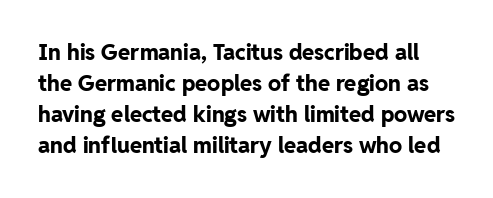
{"italic": "no", "bold": "yes", "underline": "no", "line_spacing": "normal", "line_spacing_ratio": 1.41, "letter_spacing": "normal", "letter_spacing_em": 0.0, "glyph_px": 22}
